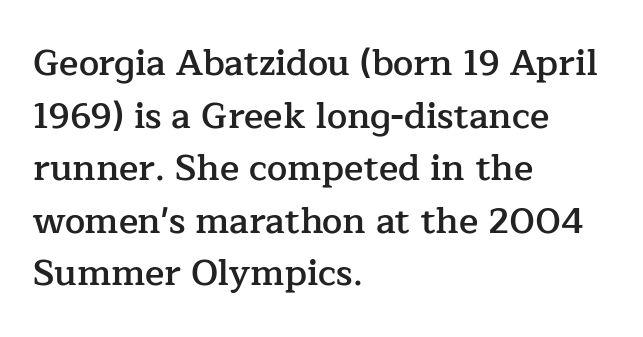
The type is set solid horizontally, with unmodified tracking. Check under the words: just untouched page. This sample keeps an unexceptional amount of space between lines. Regarding serifs, this sample has them.
